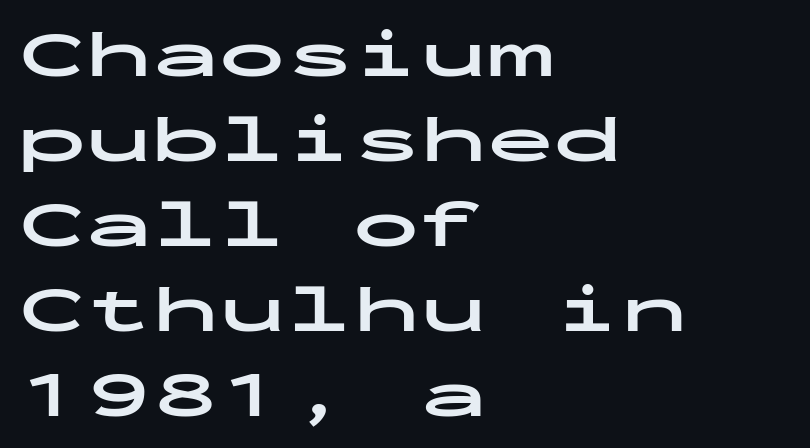
Q: Is the text bold? A: Yes.
Q: Is the text italic (slanted)? A: No, it is upright.
Q: Is the typeface a serif or a sans-serif typeface? A: Sans-serif.
Q: Is the text underlined? A: No.
Q: How is the paragraph aligned? A: Left-aligned.
Q: Is the spacing between letters normal or unusually wide? A: Normal.
Q: Is the spacing between lines tight, normal or loose? A: Normal.
Q: Width (condensed, normal, or wide)? A: Wide.
Q: Stroke contrast? A: Low.
Q: x-height? A: Medium.
Q: Monospaced? A: Yes.
